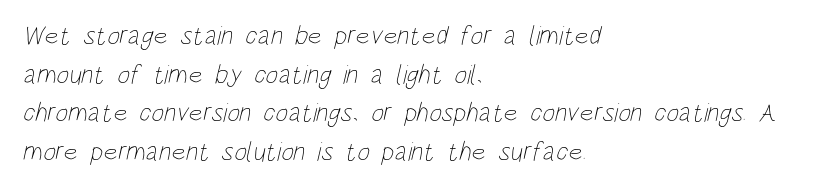
The image shows 27 px text type; set left-aligned, normal line spacing (1.43x), normal letter spacing, not underlined.
